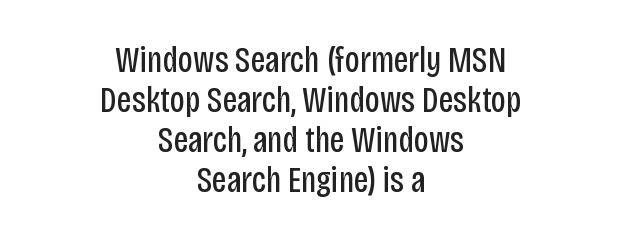
Q: Is the text bold? A: No.
Q: Is the text italic (slanted)? A: No, it is upright.
Q: Is the typeface a serif or a sans-serif typeface? A: Sans-serif.
Q: Is the text underlined? A: No.
Q: How is the paragraph aligned? A: Centered.
Q: Is the spacing between letters normal or unusually wide? A: Normal.
Q: Is the spacing between lines tight, normal or loose? A: Tight.
Q: Width (condensed, normal, or wide)? A: Condensed.
Q: Stroke contrast? A: Low.
Q: x-height? A: Large.
Q: Monospaced? A: No.
